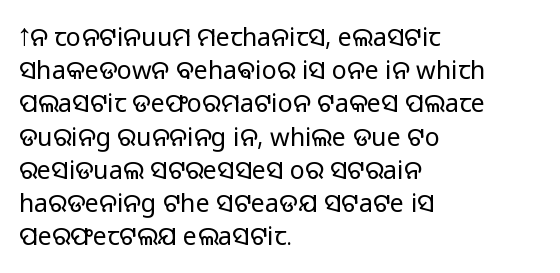
The image shows 25 px text type, upright; set left-aligned, normal line spacing (1.33x), normal letter spacing, not underlined.
